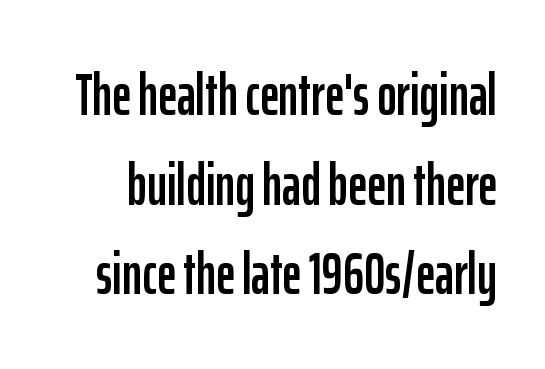
Q: Is the text italic (slanted)? A: No, it is upright.
Q: Is the typeface a serif or a sans-serif typeface? A: Sans-serif.
Q: Is the text underlined? A: No.
Q: Is the spacing between letters normal or unusually wide? A: Normal.
Q: Is the spacing between lines tight, normal or loose? A: Normal.
Q: Width (condensed, normal, or wide)? A: Condensed.
Q: Stroke contrast? A: Low.
Q: x-height? A: Medium.
Q: Monospaced? A: No.
